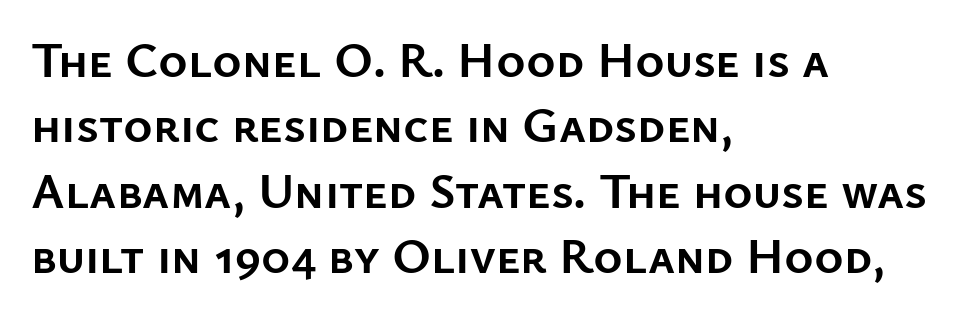
{"serif": "no", "italic": "no", "bold": "yes", "weight": "semibold", "width": "normal", "stroke_contrast": "low", "x_height": "medium", "monospaced": "no", "underline": "no", "align": "left", "line_spacing": "normal", "line_spacing_ratio": 1.31, "letter_spacing": "normal", "letter_spacing_em": 0.0, "glyph_px": 50}
